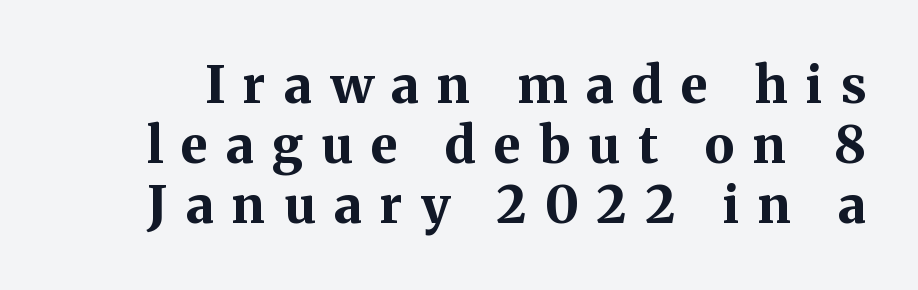
How are the letters spaced? Widely, with obvious added tracking. The designer went with a serif here, giving each stem small feet. Each row of text sits above clean, open space. Think of a printed novel: that variable character pitch is what you see here. Typesetter's note: full bold, strokes at maximum text heaviness. The axis of the letterforms is exactly vertical.
